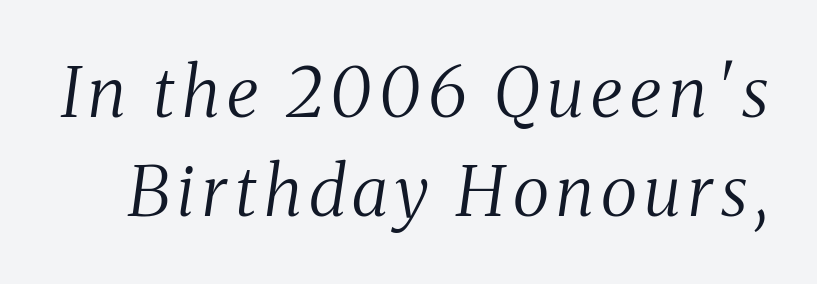
{"serif": "yes", "italic": "yes", "lean": "right", "slant_degrees": 8, "bold": "no", "weight": "regular", "width": "condensed", "stroke_contrast": "medium", "x_height": "medium", "monospaced": "no", "underline": "no", "line_spacing": "normal", "line_spacing_ratio": 1.43, "glyph_px": 69}
